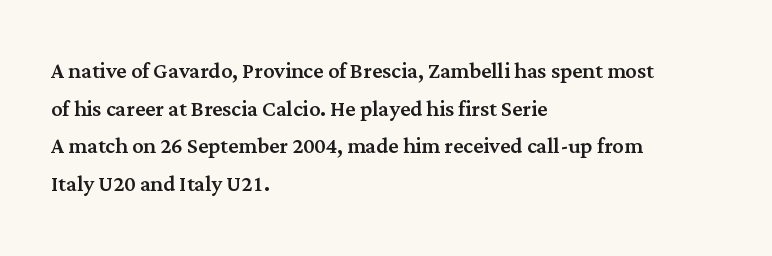
The image shows 28 px serif type, upright; set left-aligned, normal line spacing (1.34x), normal letter spacing, not underlined; medium stroke contrast and a medium x-height.
